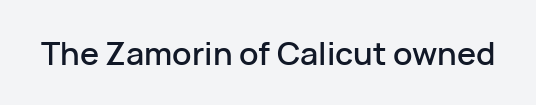
The image shows 32 px sans-serif type, upright; set normal letter spacing, not underlined; low stroke contrast and a medium x-height.
